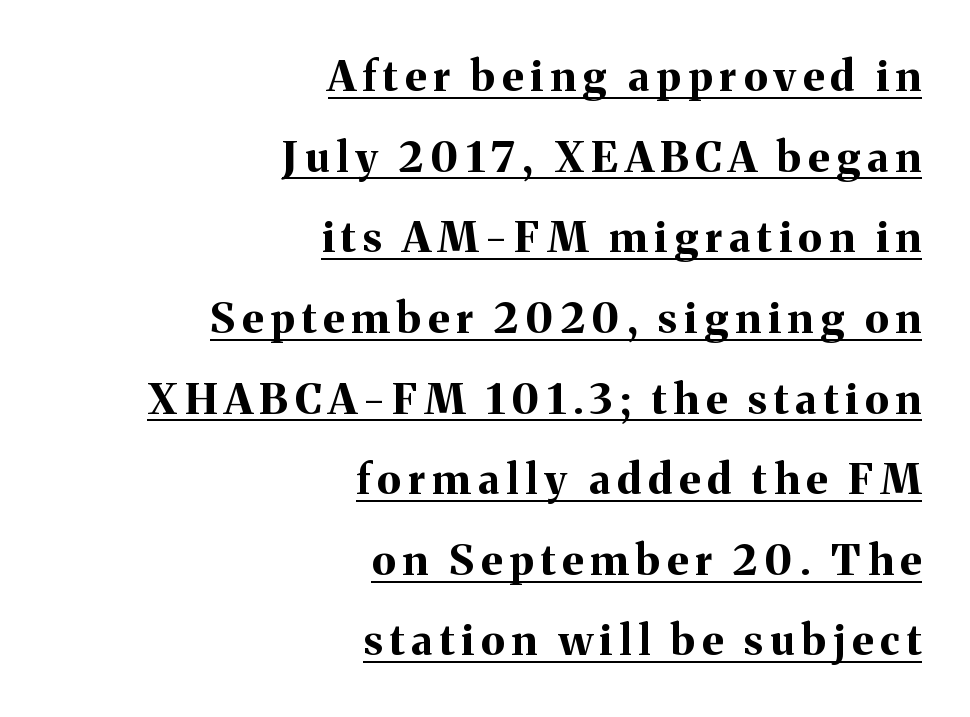
Q: Is the text bold? A: Yes.
Q: Is the text italic (slanted)? A: No, it is upright.
Q: Is the typeface a serif or a sans-serif typeface? A: Serif.
Q: Is the text underlined? A: Yes.
Q: How is the paragraph aligned? A: Right-aligned.
Q: Is the spacing between lines tight, normal or loose? A: Loose.
Q: Width (condensed, normal, or wide)? A: Normal.
Q: Stroke contrast? A: Medium.
Q: x-height? A: Medium.
Q: Monospaced? A: No.
